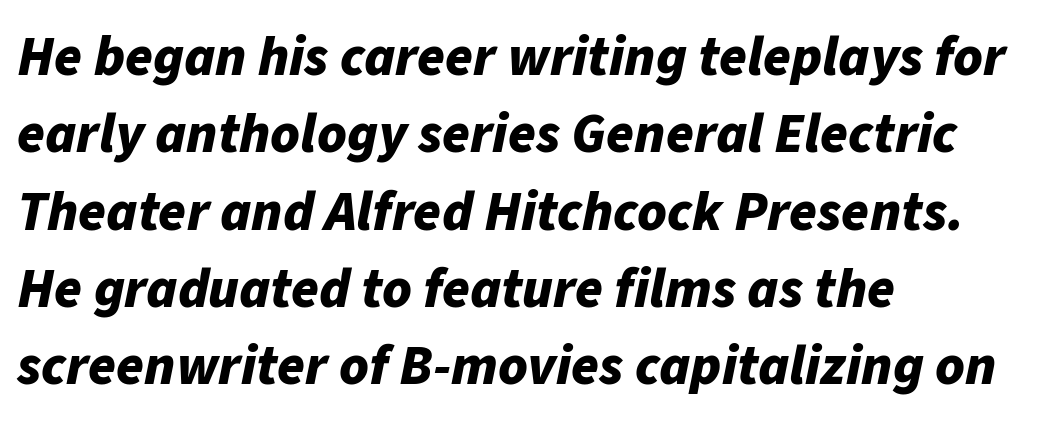
Characters are canted at an angle relative to the baseline's perpendicular. Here the glyphs are tracked normally, forming tight word shapes. The rag falls on the right side of this text block. Glance below the letters and you will spot only blank space.
